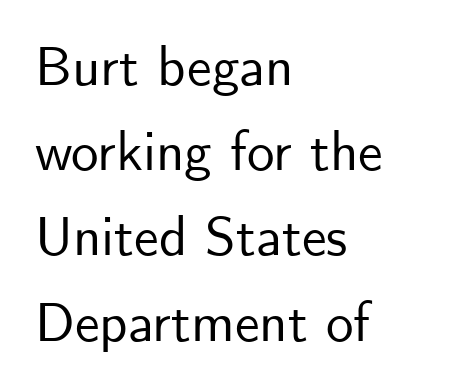
The image shows 55 px sans-serif type, upright; set left-aligned, normal line spacing (1.55x), normal letter spacing, not underlined; low stroke contrast and a small x-height.
